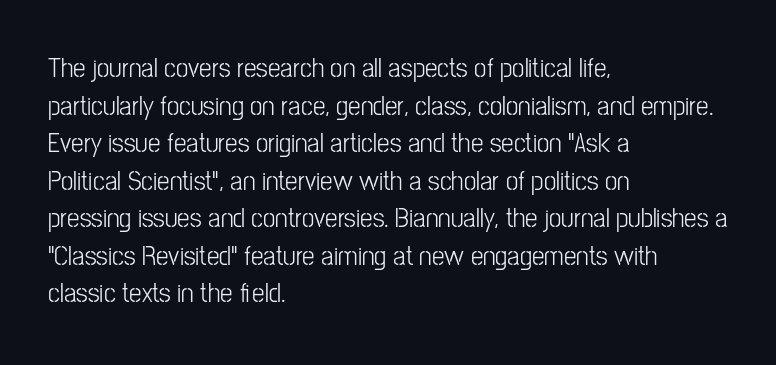
A sans-serif font was chosen for this passage. Unbolded letterforms with no extra heft. Each new line begins a customary step beneath the previous one. This sample uses plain, unmodified letter spacing.
